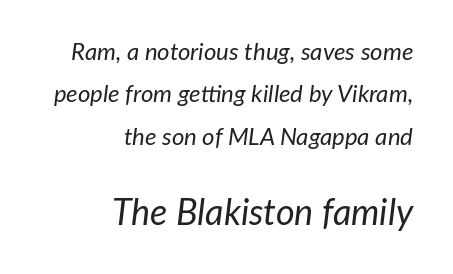
The image shows 36 px regular-weight type, italic (leaning right); set right-aligned, line spacing 1.77x, normal letter spacing, not underlined; the second (bottom) block is 1.5x larger; low stroke contrast and a medium x-height.
